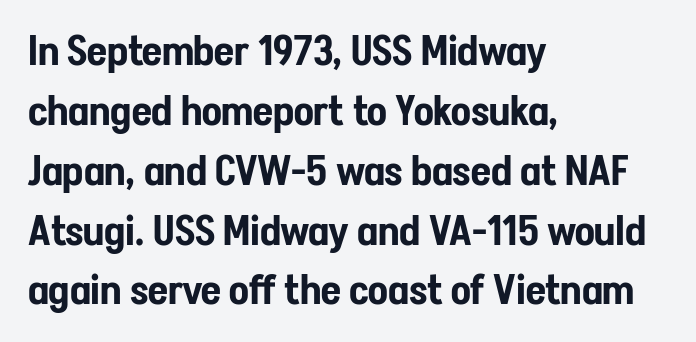
Honestly, the letter spacing is just normal — you wouldn't notice it. The foot of each line stays bare and open. The rendering uses natural spacing where letterforms have individual widths. This rendering employs a face without finishing strokes, i.e., a sans-serif. The type sits square on the baseline with zero lean.
